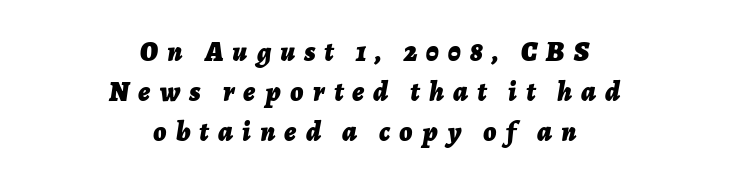
Q: Is the text bold? A: Yes.
Q: Is the text italic (slanted)? A: Yes, it leans right by about 7 degrees.
Q: Is the text underlined? A: No.
Q: How is the paragraph aligned? A: Centered.
Q: Is the spacing between letters normal or unusually wide? A: Unusually wide.
Q: Is the spacing between lines tight, normal or loose? A: Normal.
Q: Width (condensed, normal, or wide)? A: Normal.
Q: Stroke contrast? A: Low.
Q: x-height? A: Medium.
Q: Monospaced? A: No.
